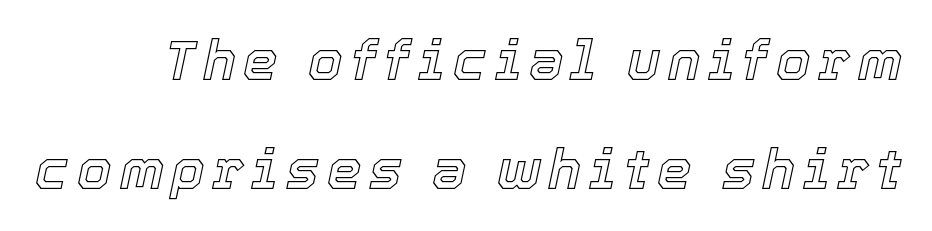
The image shows 55 px text type, italic (leaning right); set loose line spacing (1.99x), not underlined; a medium x-height.
